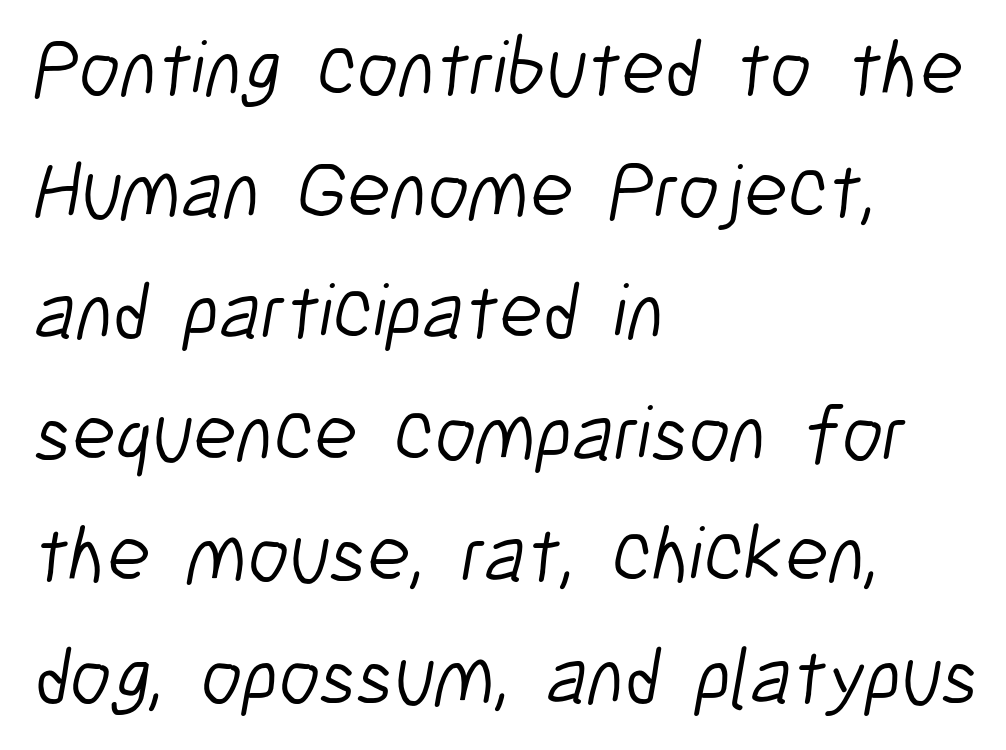
Q: Is the text bold? A: No.
Q: Is the typeface a serif or a sans-serif typeface? A: Sans-serif.
Q: Is the text underlined? A: No.
Q: How is the paragraph aligned? A: Left-aligned.
Q: Is the spacing between letters normal or unusually wide? A: Normal.
Q: Is the spacing between lines tight, normal or loose? A: Normal.
Q: Width (condensed, normal, or wide)? A: Condensed.
Q: Stroke contrast? A: Low.
Q: x-height? A: Medium.
Q: Monospaced? A: No.
